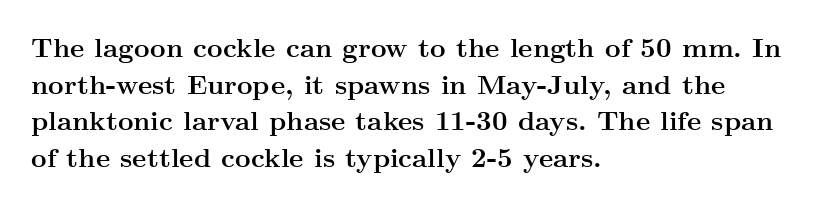
Q: Is the text bold? A: Yes.
Q: Is the text italic (slanted)? A: No, it is upright.
Q: Is the text underlined? A: No.
Q: How is the paragraph aligned? A: Left-aligned.
Q: Is the spacing between letters normal or unusually wide? A: Normal.
Q: Is the spacing between lines tight, normal or loose? A: Normal.
